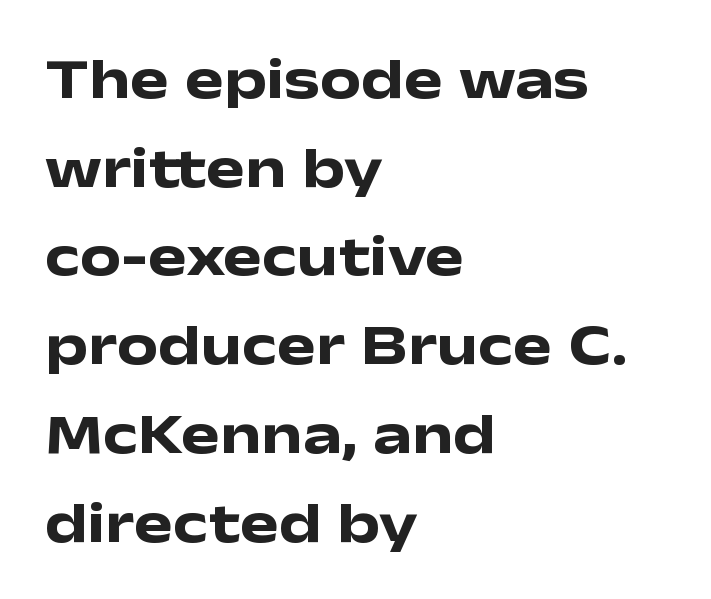
{"serif": "no", "italic": "no", "bold": "yes", "weight": "heavy", "width": "wide", "stroke_contrast": "low", "x_height": "medium", "monospaced": "no", "underline": "no", "align": "left", "line_spacing": "normal", "line_spacing_ratio": 1.53, "letter_spacing": "normal", "letter_spacing_em": 0.0, "glyph_px": 58}
